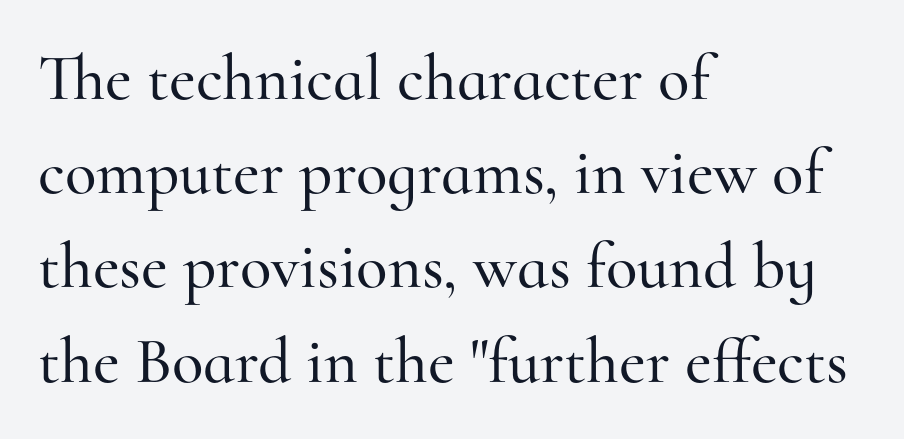
Q: Is the text italic (slanted)? A: No, it is upright.
Q: Is the typeface a serif or a sans-serif typeface? A: Serif.
Q: Is the text underlined? A: No.
Q: How is the paragraph aligned? A: Left-aligned.
Q: Is the spacing between letters normal or unusually wide? A: Normal.
Q: Is the spacing between lines tight, normal or loose? A: Normal.
Q: Width (condensed, normal, or wide)? A: Normal.
Q: Stroke contrast? A: High.
Q: x-height? A: Small.
Q: Monospaced? A: No.
